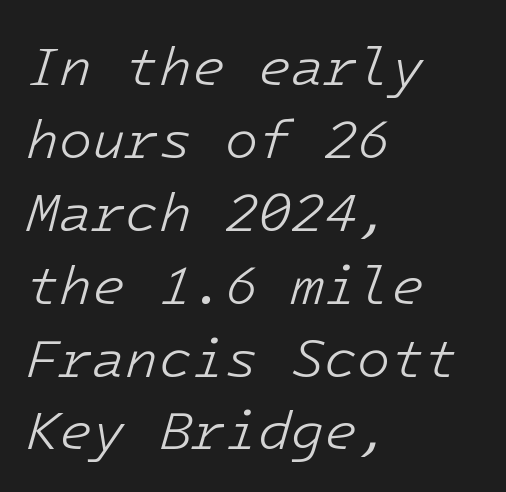
Q: Is the text bold? A: No.
Q: Is the text italic (slanted)? A: Yes, it leans right by about 16 degrees.
Q: Is the text underlined? A: No.
Q: How is the paragraph aligned? A: Left-aligned.
Q: Is the spacing between letters normal or unusually wide? A: Normal.
Q: Is the spacing between lines tight, normal or loose? A: Normal.
Q: Width (condensed, normal, or wide)? A: Normal.
Q: Stroke contrast? A: Low.
Q: x-height? A: Medium.
